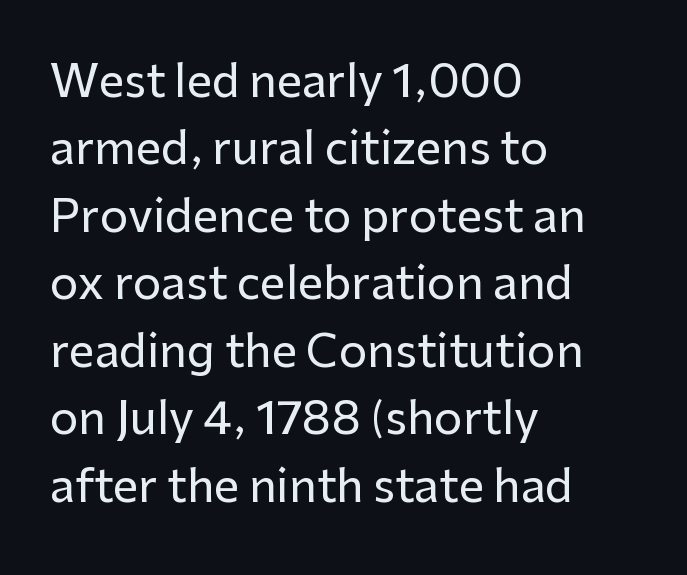
The image shows 45 px sans-serif type, upright; set left-aligned, normal line spacing (1.5x), normal letter spacing, not underlined; low stroke contrast and a medium x-height.
